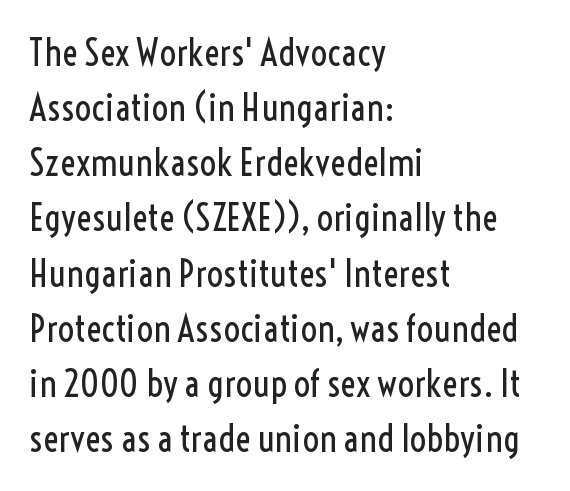
The letters look calm and open, with moderate or lighter stems. Proportional: the letters do not fall into vertical columns. Bare-footed words on every line. Italic: no, the glyphs are upright roman.
